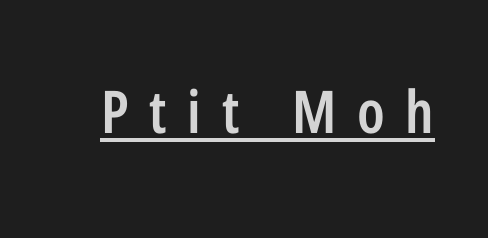
{"serif": "no", "italic": "no", "bold": "semi", "weight": "semibold", "width": "condensed", "stroke_contrast": "low", "x_height": "medium", "monospaced": "no", "underline": "yes", "letter_spacing": "wide", "letter_spacing_em": 0.35, "glyph_px": 59}
